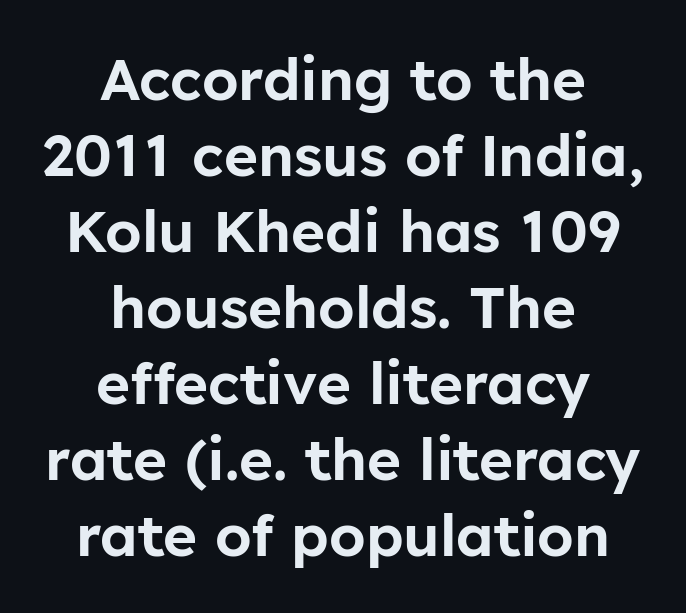
The image shows 58 px sans-serif type, upright; set centered, normal line spacing (1.31x), normal letter spacing, not underlined; low stroke contrast and a medium x-height.
